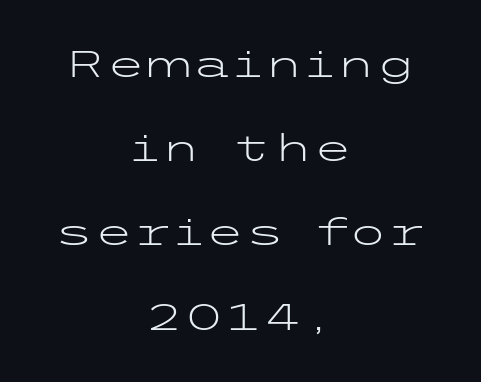
Q: Is the text bold? A: No.
Q: Is the text italic (slanted)? A: No, it is upright.
Q: Is the typeface a serif or a sans-serif typeface? A: Sans-serif.
Q: Is the text underlined? A: No.
Q: How is the paragraph aligned? A: Centered.
Q: Is the spacing between letters normal or unusually wide? A: Normal.
Q: Is the spacing between lines tight, normal or loose? A: Loose.
Q: Width (condensed, normal, or wide)? A: Wide.
Q: Stroke contrast? A: Low.
Q: x-height? A: Medium.
